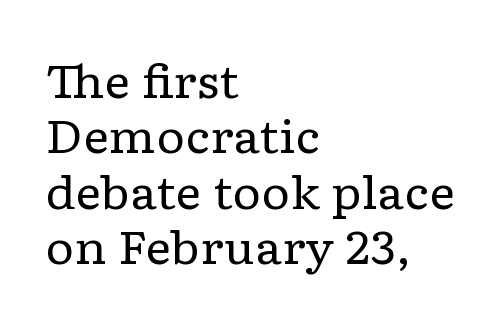
The image shows 45 px regular-weight, wide serif type, upright; set left-aligned, line spacing 1.23x, normal letter spacing, not underlined; low stroke contrast and a medium x-height.
